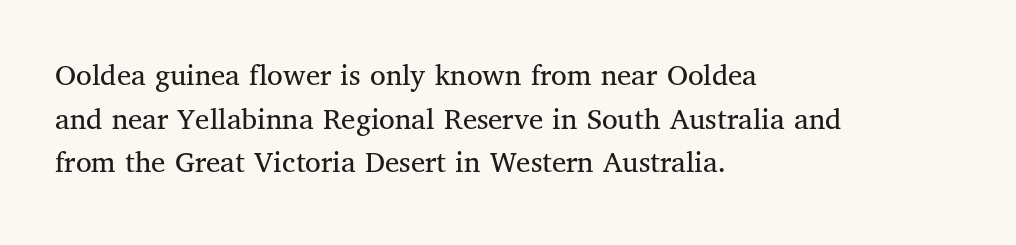
Q: Is the text bold? A: No.
Q: Is the text italic (slanted)? A: No, it is upright.
Q: Is the typeface a serif or a sans-serif typeface? A: Serif.
Q: Is the text underlined? A: No.
Q: How is the paragraph aligned? A: Left-aligned.
Q: Is the spacing between letters normal or unusually wide? A: Normal.
Q: Is the spacing between lines tight, normal or loose? A: Normal.
Q: Width (condensed, normal, or wide)? A: Normal.
Q: Stroke contrast? A: Medium.
Q: x-height? A: Medium.
Q: Monospaced? A: No.
